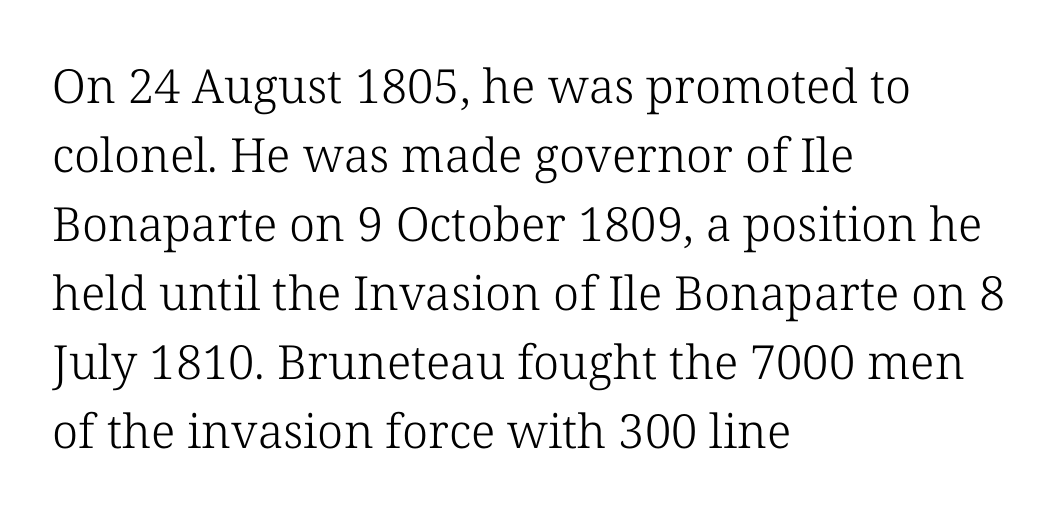
Stem width sits at or under what a default text font uses. This sample is left-justified, so line endings fall wherever the words run out. The type is set solid horizontally, with unmodified tracking. Just letters on the line, the space beneath them empty. Varying glyph widths throughout — classic text-font behaviour. The font family rendered here belongs to the serif group.
